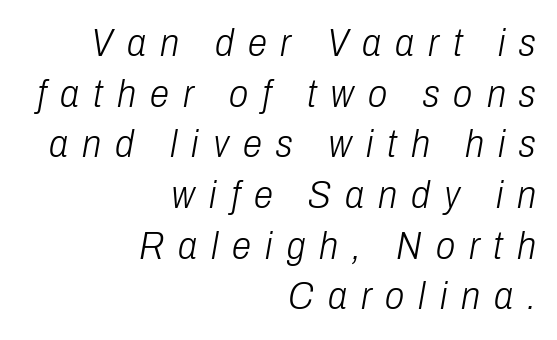
Q: Is the text bold? A: No.
Q: Is the text italic (slanted)? A: Yes, it leans right by about 10 degrees.
Q: Is the text underlined? A: No.
Q: How is the paragraph aligned? A: Right-aligned.
Q: Is the spacing between letters normal or unusually wide? A: Unusually wide.
Q: Is the spacing between lines tight, normal or loose? A: Normal.
Q: Width (condensed, normal, or wide)? A: Condensed.
Q: Stroke contrast? A: Low.
Q: x-height? A: Medium.
Q: Monospaced? A: No.
